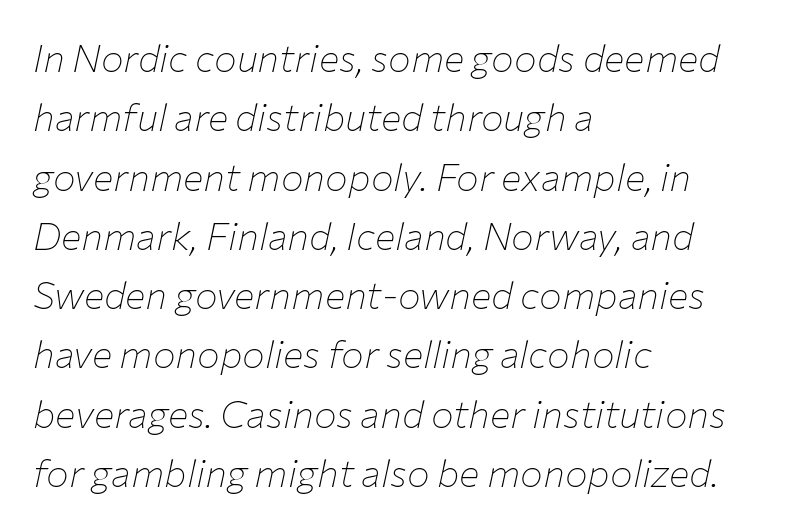
Q: Is the text bold? A: No.
Q: Is the text italic (slanted)? A: Yes, it leans right by about 12 degrees.
Q: Is the text underlined? A: No.
Q: How is the paragraph aligned? A: Left-aligned.
Q: Is the spacing between letters normal or unusually wide? A: Normal.
Q: Is the spacing between lines tight, normal or loose? A: Normal.
Q: Width (condensed, normal, or wide)? A: Normal.
Q: Stroke contrast? A: Low.
Q: x-height? A: Medium.
Q: Monospaced? A: No.
